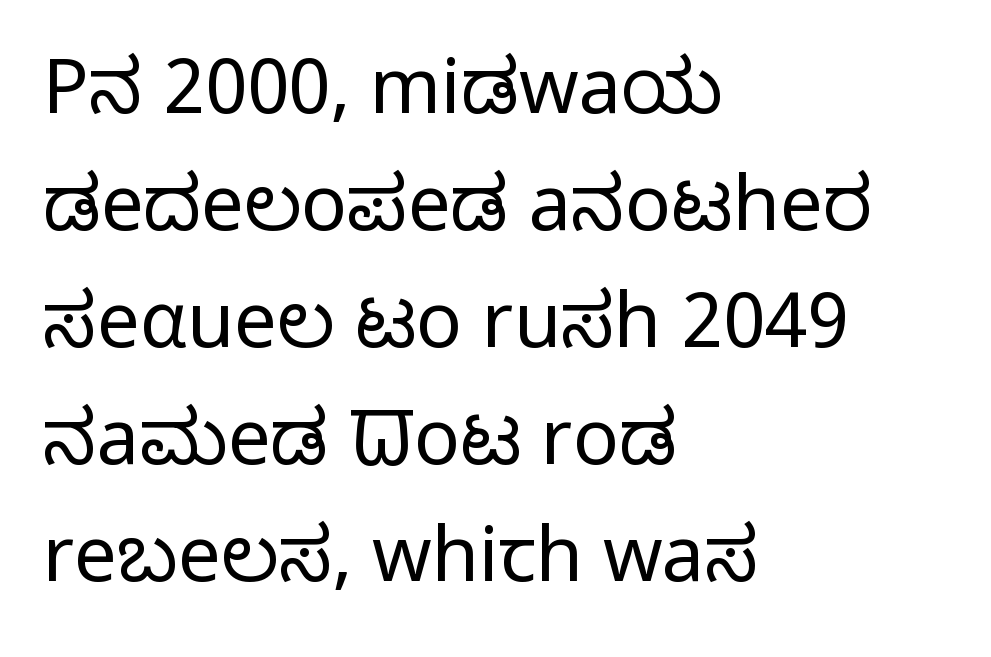
{"serif": "no", "italic": "no", "bold": "no", "weight": "regular", "width": "condensed", "stroke_contrast": "low", "x_height": "large", "monospaced": "no", "underline": "no", "align": "left", "line_spacing": "normal", "line_spacing_ratio": 1.54, "letter_spacing": "normal", "letter_spacing_em": 0.0, "glyph_px": 76}
